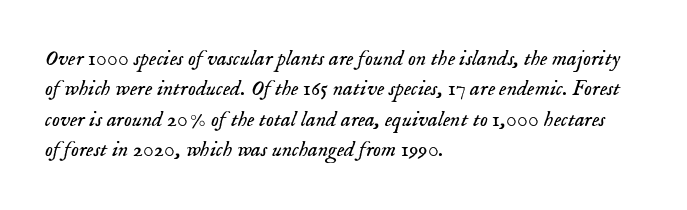
{"italic": "yes", "lean": "right", "slant_degrees": 18, "bold": "no", "underline": "no", "align": "left", "line_spacing": "normal", "line_spacing_ratio": 1.38, "letter_spacing": "normal", "letter_spacing_em": 0.0, "glyph_px": 22}
